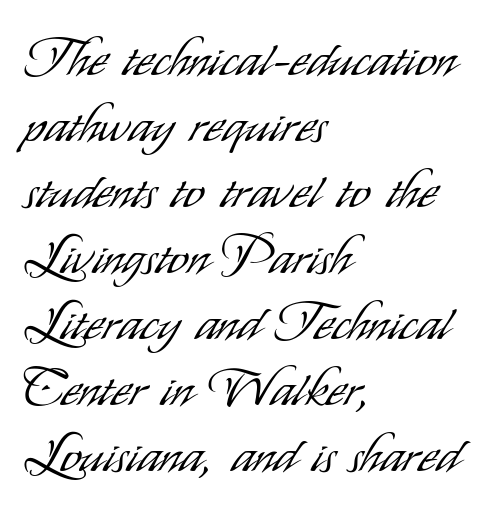
The image shows 52 px light, condensed sans-serif type; set left-aligned, normal line spacing (1.27x), normal letter spacing, not underlined; low stroke contrast and a small x-height.
